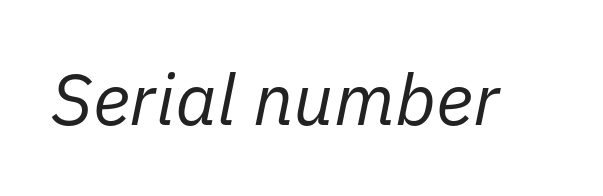
Nobody touched the tracking dial on this one. Weight: in the light-to-regular range. Characters are canted at an angle relative to the baseline's perpendicular. This sample has the flowing, uneven cadence of proportional lettering. Decoration check: the copy has no underline.
